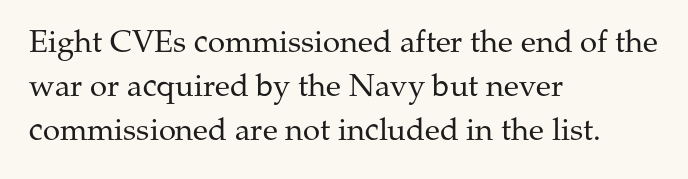
{"serif": "yes", "italic": "no", "bold": "no", "weight": "regular", "width": "normal", "stroke_contrast": "medium", "x_height": "medium", "monospaced": "no", "underline": "no", "align": "left", "line_spacing": "normal", "line_spacing_ratio": 1.42, "letter_spacing": "normal", "letter_spacing_em": 0.0, "glyph_px": 31}
